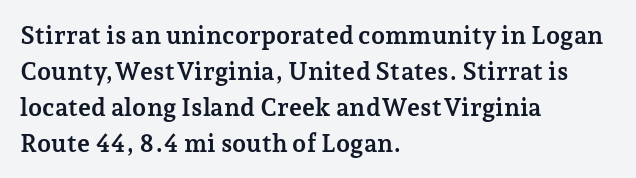
{"italic": "no", "bold": "yes", "underline": "no", "align": "left", "line_spacing": "normal", "line_spacing_ratio": 1.44, "letter_spacing": "normal", "letter_spacing_em": 0.0, "glyph_px": 25}
